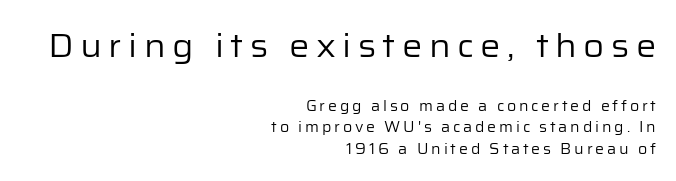
This rendering features lettering with no underline. Serif or sans? Sans — the stroke terminals are bare. Characters follow at a spacing far wider than the type designer built in. Caption: multi-line text, flush right, ragged left. Heft: none added — not bold. Visually, the top section dominates because its glyphs are scaled up.
